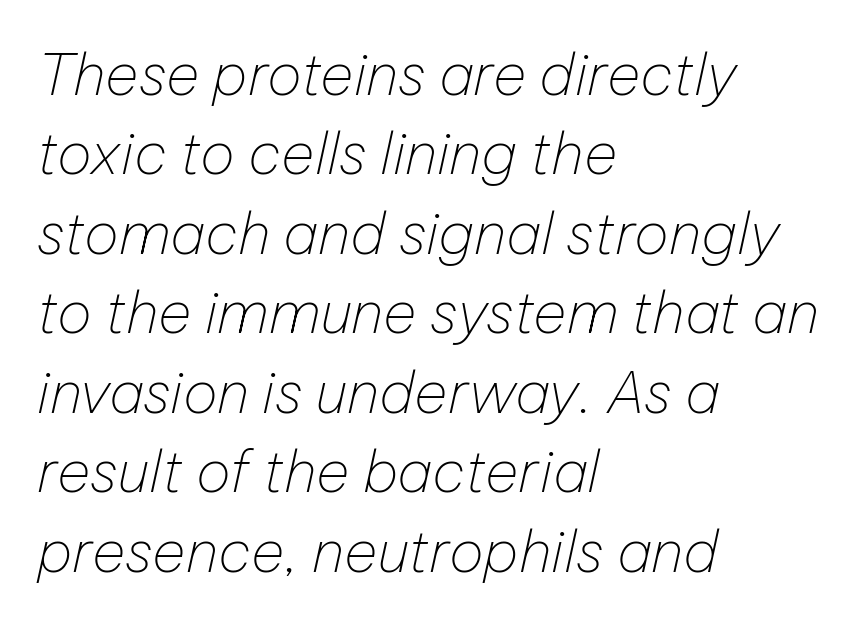
No word sits above an underline. Unbolded letterforms with no extra heft. In terms of letterspacing, this is plain default setting. This sample uses an oblique cut, with every glyph tilted off the vertical.
